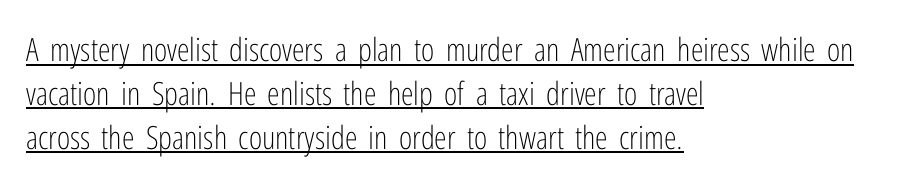
Where is the straight margin? On the left. The rendering uses natural spacing where letterforms have individual widths. The gaps between neighbouring characters are ordinary and unremarkable. Ink coverage per letter is moderate at most. Notice how a bar underscores the lettering throughout. You can tell from the bare stems that sans-serif type was used.
